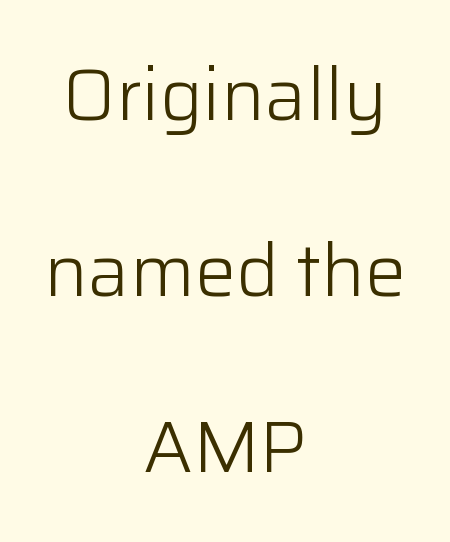
{"serif": "no", "italic": "no", "bold": "no", "weight": "light", "width": "normal", "stroke_contrast": "low", "x_height": "medium", "monospaced": "no", "underline": "no", "align": "center", "line_spacing": "loose", "line_spacing_ratio": 2.41, "letter_spacing": "normal", "letter_spacing_em": 0.0, "glyph_px": 73}
